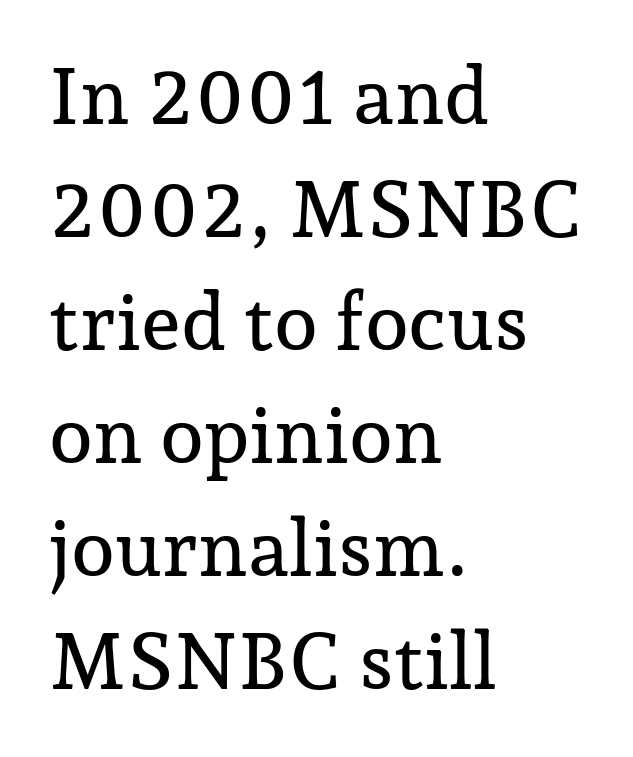
{"serif": "yes", "italic": "no", "width": "normal", "stroke_contrast": "low", "x_height": "medium", "monospaced": "no", "underline": "no", "align": "left", "line_spacing": "normal", "line_spacing_ratio": 1.43, "letter_spacing": "normal", "letter_spacing_em": 0.0, "glyph_px": 79}
